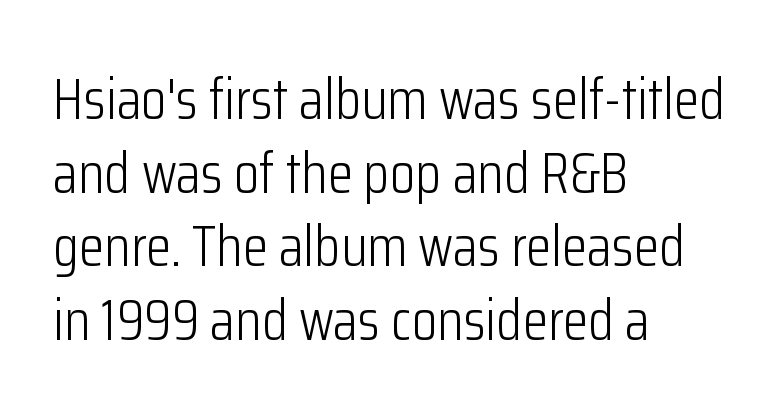
{"serif": "no", "italic": "no", "bold": "no", "weight": "light", "width": "condensed", "stroke_contrast": "low", "x_height": "medium", "monospaced": "no", "underline": "no", "align": "left", "line_spacing": "normal", "line_spacing_ratio": 1.27, "letter_spacing": "normal", "letter_spacing_em": 0.0, "glyph_px": 58}
